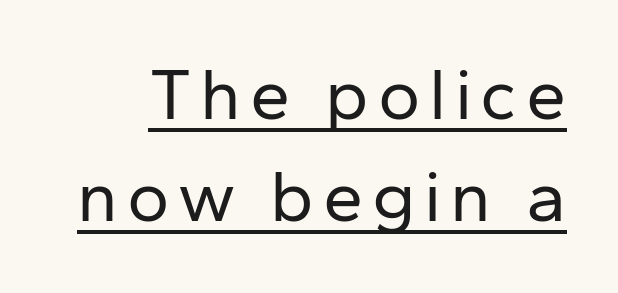
Q: Is the text bold? A: No.
Q: Is the text italic (slanted)? A: No, it is upright.
Q: Is the typeface a serif or a sans-serif typeface? A: Sans-serif.
Q: Is the text underlined? A: Yes.
Q: Is the spacing between lines tight, normal or loose? A: Normal.
Q: Width (condensed, normal, or wide)? A: Normal.
Q: Stroke contrast? A: Low.
Q: x-height? A: Medium.
Q: Monospaced? A: No.
